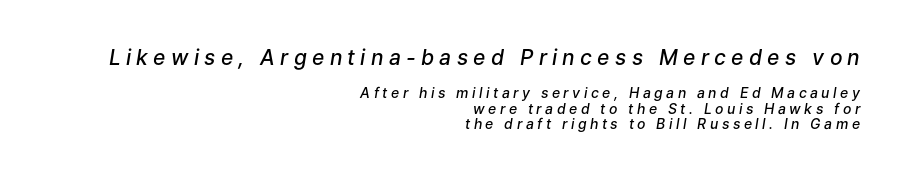
{"italic": "yes", "lean": "right", "slant_degrees": 9, "bold": "semi", "underline": "no", "align": "right", "line_spacing": "tight", "line_spacing_ratio": 1.11, "letter_spacing": "wide", "letter_spacing_em": 0.25, "larger_block": "first", "size_ratio": 1.5, "glyph_px": 21}
